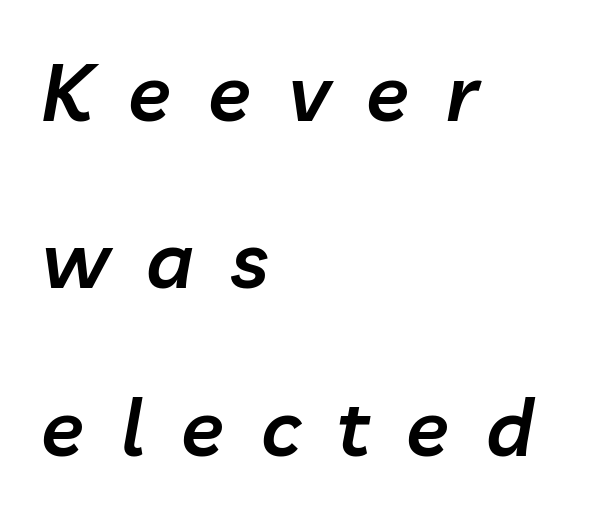
Varying glyph widths throughout — classic text-font behaviour. This block would shrink considerably if given ordinary leading; it's expanded now. Would a proofreader flag this as italicized? Yes. Bold? Not quite — semibold, heavier than regular but stopping short. Letter spacing: wide. The paragraph has a hard left edge and a soft right edge.
